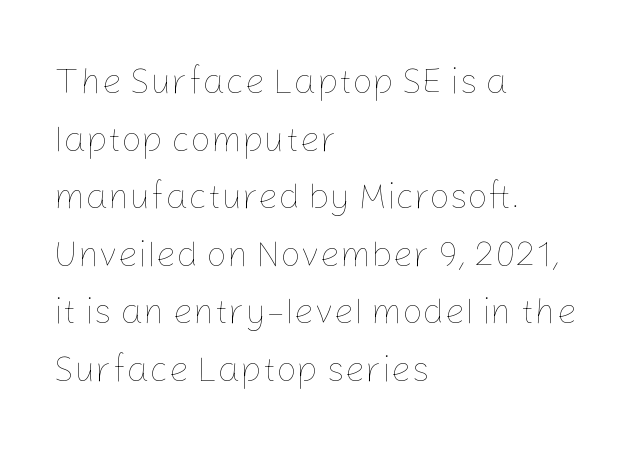
{"italic": "no", "bold": "no", "weight": "thin", "width": "normal", "stroke_contrast": "low", "x_height": "medium", "monospaced": "no", "underline": "no", "align": "left", "line_spacing": "normal", "line_spacing_ratio": 1.6, "letter_spacing": "normal", "letter_spacing_em": 0.0, "glyph_px": 36}
